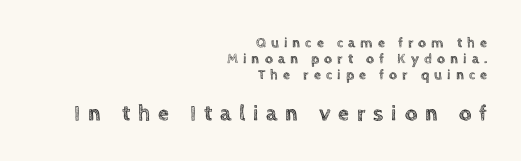
{"italic": "no", "underline": "no", "align": "right", "line_spacing": "tight", "line_spacing_ratio": 1.15, "letter_spacing": "wide", "letter_spacing_em": 0.36, "larger_block": "second", "size_ratio": 1.57, "glyph_px": 22}
